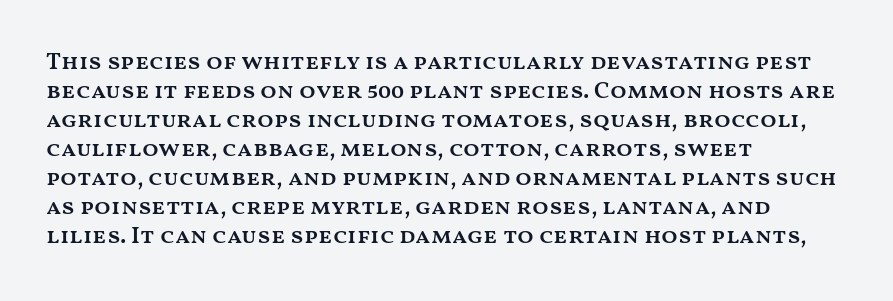
Q: Is the text bold? A: Semi-bold.
Q: Is the text italic (slanted)? A: No, it is upright.
Q: Is the text underlined? A: No.
Q: How is the paragraph aligned? A: Left-aligned.
Q: Is the spacing between letters normal or unusually wide? A: Normal.
